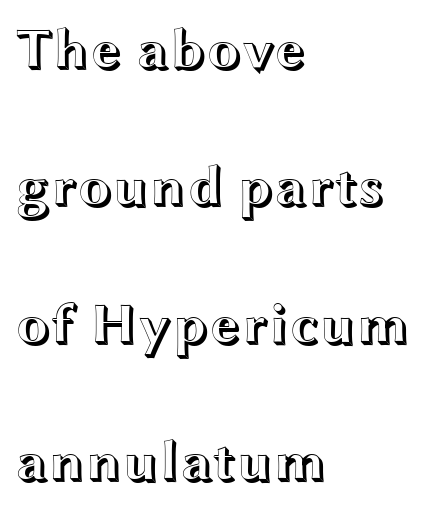
Clear beneath every line of the passage. Inter-character spacing is left at the font's built-in metrics. The lettering stays uniformly vertical, giving the passage a roman look. Leading: increased.
